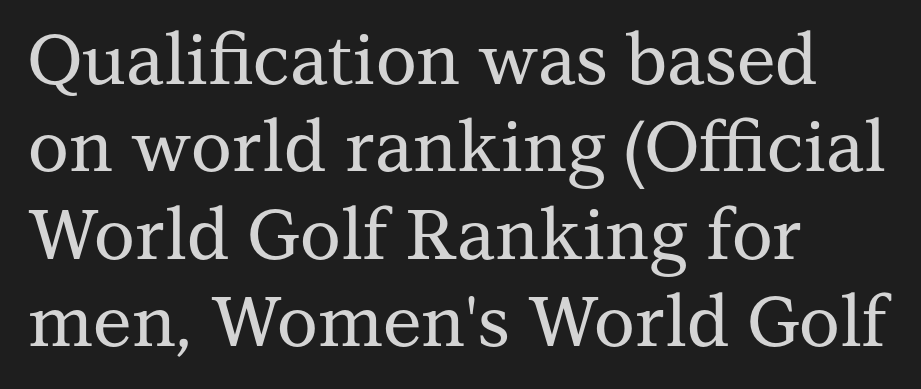
{"serif": "yes", "italic": "no", "width": "normal", "stroke_contrast": "medium", "x_height": "medium", "monospaced": "no", "underline": "no", "align": "left", "line_spacing": "normal", "line_spacing_ratio": 1.25, "letter_spacing": "normal", "letter_spacing_em": 0.0, "glyph_px": 70}
